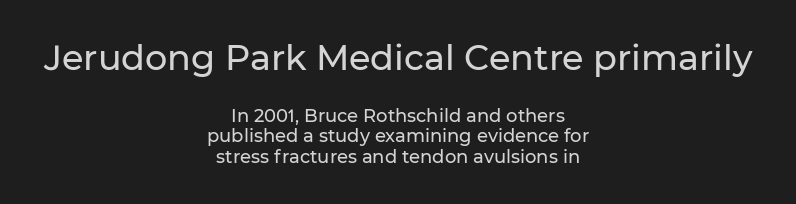
Q: Is the text italic (slanted)? A: No, it is upright.
Q: Is the typeface a serif or a sans-serif typeface? A: Sans-serif.
Q: Is the text underlined? A: No.
Q: How is the paragraph aligned? A: Centered.
Q: Is the spacing between letters normal or unusually wide? A: Normal.
Q: Is the spacing between lines tight, normal or loose? A: Tight.
Q: Which block of text is set in a larger size, the first (top) or the second (bottom)? A: The first (top) one.
Q: Width (condensed, normal, or wide)? A: Normal.
Q: Stroke contrast? A: Low.
Q: x-height? A: Medium.
Q: Monospaced? A: No.
